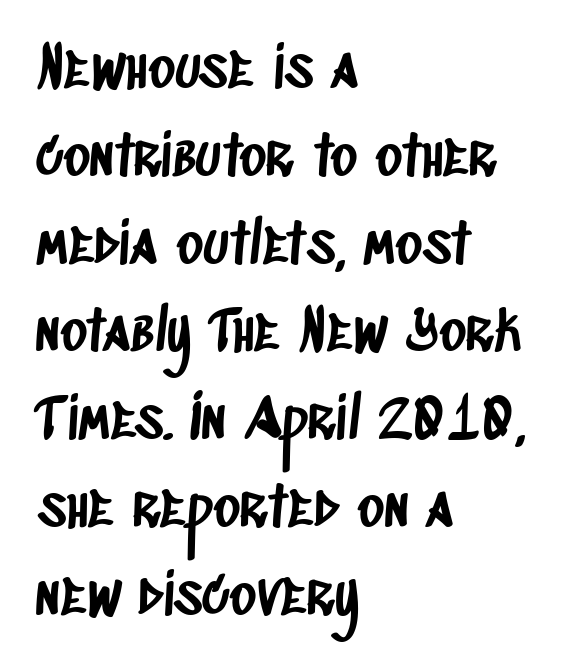
{"serif": "no", "width": "condensed", "stroke_contrast": "low", "x_height": "large", "monospaced": "no", "underline": "no", "align": "left", "line_spacing": "normal", "line_spacing_ratio": 1.54, "letter_spacing": "normal", "letter_spacing_em": 0.0, "glyph_px": 57}
